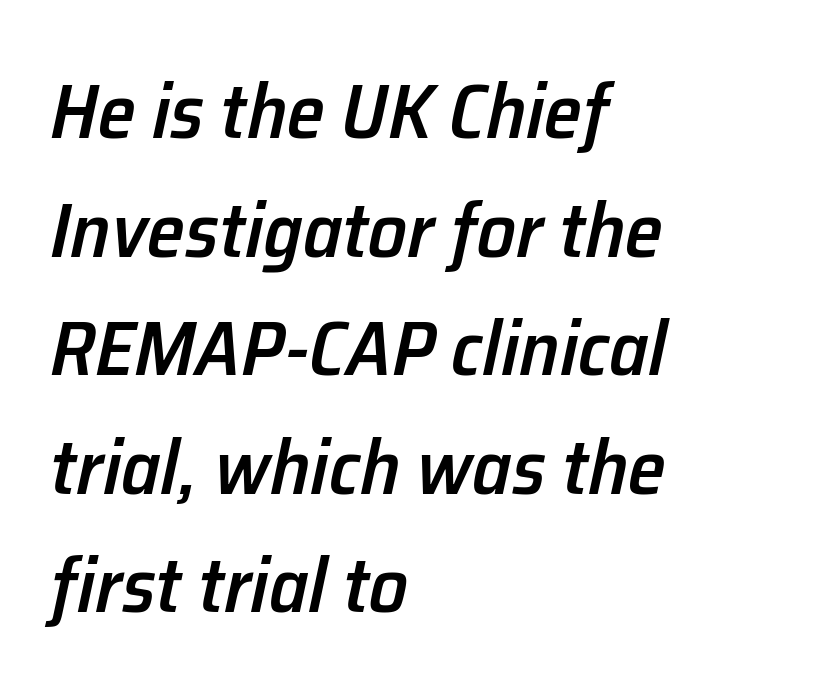
{"italic": "yes", "lean": "right", "slant_degrees": 12, "bold": "semi", "weight": "semibold", "width": "normal", "stroke_contrast": "low", "x_height": "medium", "monospaced": "no", "underline": "no", "align": "left", "line_spacing": "normal", "line_spacing_ratio": 1.54, "letter_spacing": "normal", "letter_spacing_em": 0.0, "glyph_px": 77}
